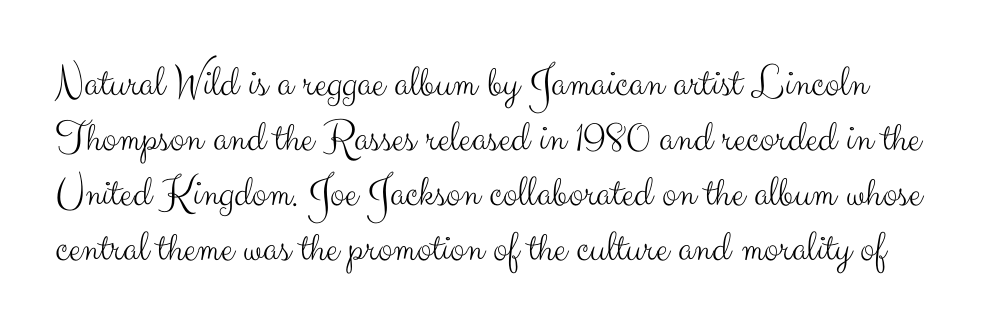
{"serif": "no", "bold": "no", "weight": "light", "width": "normal", "stroke_contrast": "medium", "x_height": "small", "monospaced": "no", "underline": "no", "line_spacing": "normal", "line_spacing_ratio": 1.25, "letter_spacing": "normal", "letter_spacing_em": 0.0, "glyph_px": 44}
